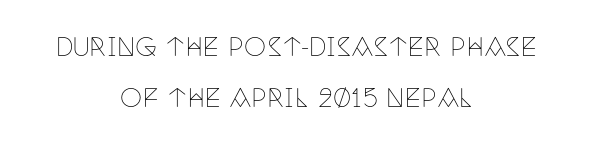
Horizontal bands of white between lines are thick stripes. Glance below the letters and you will spot only blank space. Horizontal alignment here is central, giving a formal, balanced look. This sample uses plain, unmodified letter spacing. Italic: no, the glyphs are upright roman. The strokes are not fattened; the text isn't bold.
